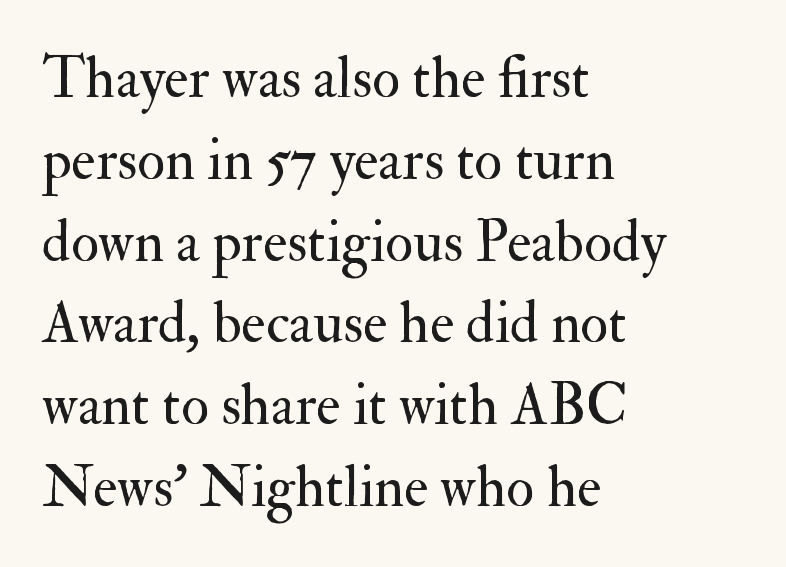
Q: Is the text bold? A: No.
Q: Is the text italic (slanted)? A: No, it is upright.
Q: Is the typeface a serif or a sans-serif typeface? A: Serif.
Q: Is the text underlined? A: No.
Q: How is the paragraph aligned? A: Left-aligned.
Q: Is the spacing between letters normal or unusually wide? A: Normal.
Q: Is the spacing between lines tight, normal or loose? A: Normal.
Q: Width (condensed, normal, or wide)? A: Normal.
Q: Stroke contrast? A: Medium.
Q: x-height? A: Small.
Q: Monospaced? A: No.
